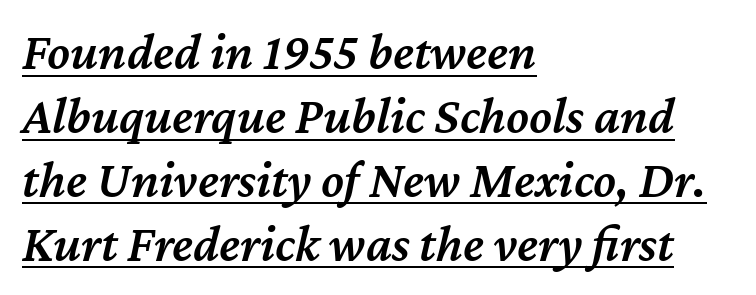
The face used here is proportionally spaced, like ordinary book or web type. These lines carry some extra weight — a demibold, not a full bold. The setting favours the left margin, as ordinary paragraphs usually do. It's the slanting kind of type. The specimen includes a rule beneath the text block's lines.
